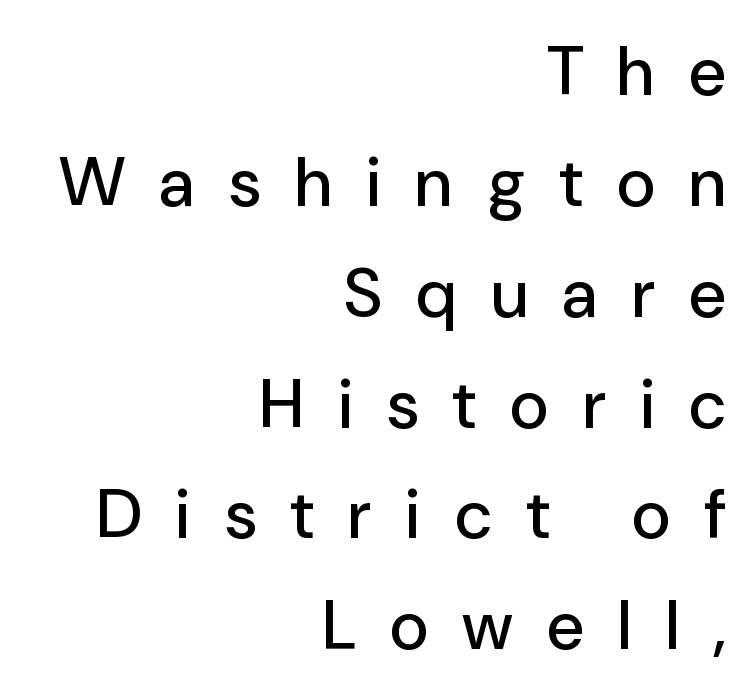
Compared with typical paragraphs, the rows here are spaced about the same. The area under the type is left untouched. Here the glyphs are tracked loosely, breaking word shapes into spaced letters. The paragraph has a hard right edge and a soft left edge. The font's upright variant was chosen for this text. The designer went with a sans here, leaving each stem footless.
